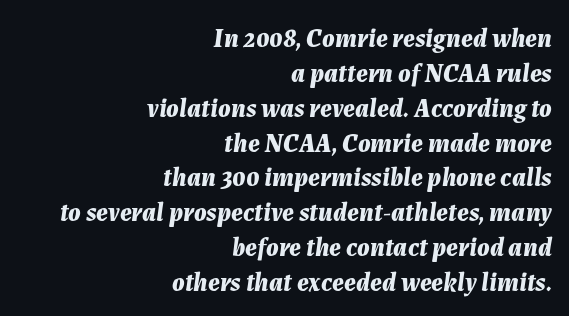
Every row of glyphs terminates at an identical x-position on the right. A full-strength bold gives these letters their thick strokes. The strip under each line holds only bare page. Line spacing here is normal. Between one letter and the next there's only the usual sliver of space. Italic: yes, the glyphs are oblique.
